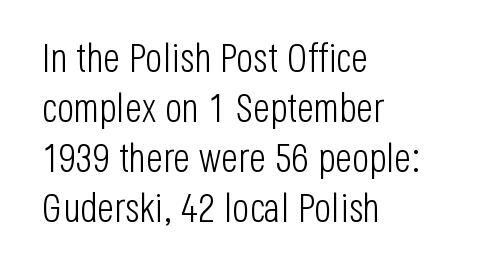
The image shows 40 px light, condensed sans-serif type, upright; set left-aligned, normal line spacing (1.25x), normal letter spacing, not underlined; low stroke contrast and a large x-height.
